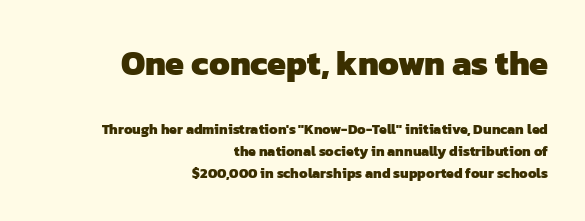
The image shows 34 px heavy sans-serif type; set right-aligned, normal line spacing (1.57x), normal letter spacing, not underlined; the first (top) block is 2.43x larger; low stroke contrast and a medium x-height.
